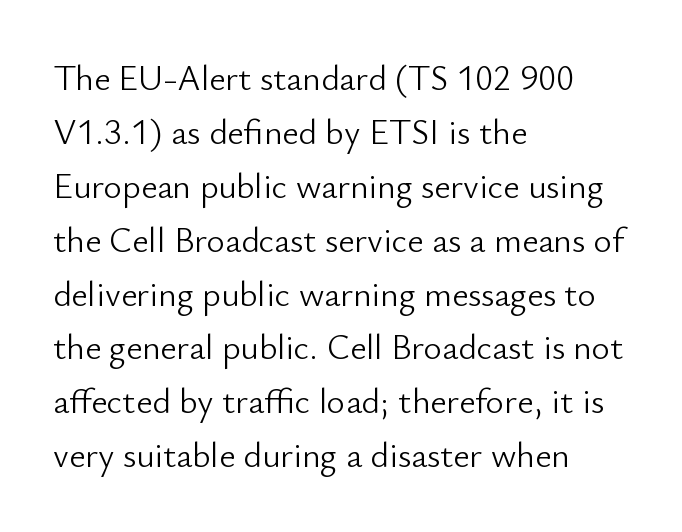
{"serif": "no", "italic": "no", "bold": "no", "weight": "light", "width": "normal", "stroke_contrast": "low", "x_height": "small", "monospaced": "no", "underline": "no", "align": "left", "line_spacing": "normal", "line_spacing_ratio": 1.54, "letter_spacing": "normal", "letter_spacing_em": 0.0, "glyph_px": 35}
